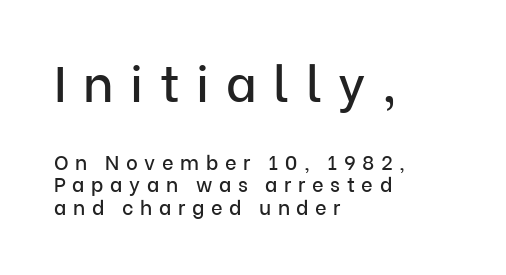
The image shows 50 px sans-serif type, upright; set left-aligned, tight line spacing (1.12x), unusually wide letter spacing (+0.33 em), not underlined; the first (top) block is 2.5x larger; low stroke contrast and a medium x-height.
